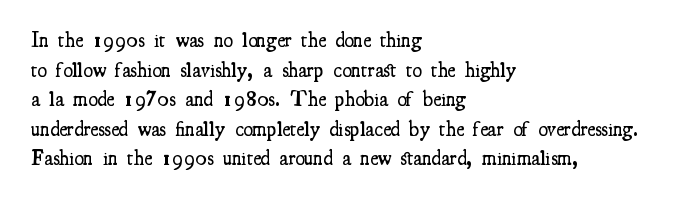
{"italic": "no", "bold": "semi", "underline": "no", "align": "left", "line_spacing": "normal", "line_spacing_ratio": 1.41, "letter_spacing": "normal", "letter_spacing_em": 0.0, "glyph_px": 21}
